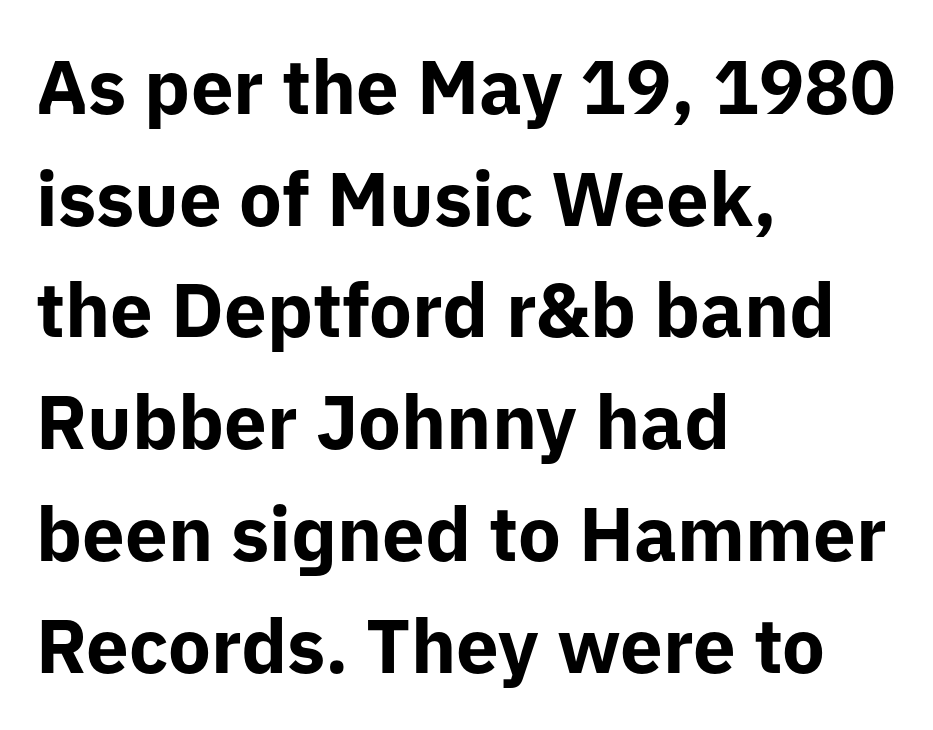
The image shows 76 px bold sans-serif type, upright; set left-aligned, normal line spacing (1.47x), normal letter spacing, not underlined; low stroke contrast and a medium x-height.
